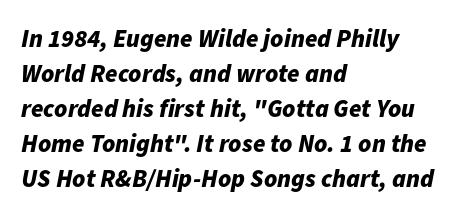
Regular leading. Characters are canted at an angle relative to the baseline's perpendicular. Quick note: underline off. Line beginnings align vertically; line endings do not. Heavy, bold letterforms.
